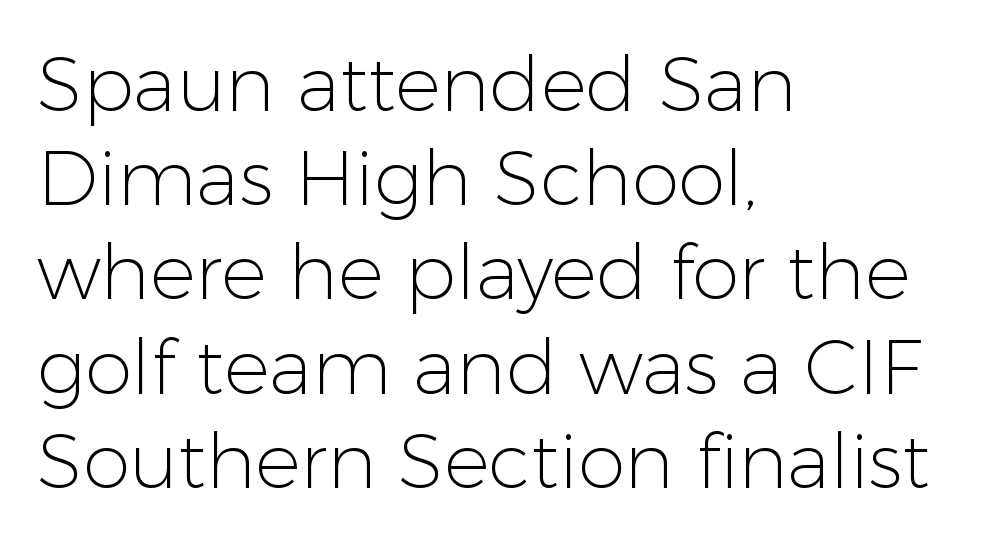
The image shows 76 px light sans-serif type, upright; set left-aligned, line spacing 1.24x, normal letter spacing, not underlined; low stroke contrast and a medium x-height.
